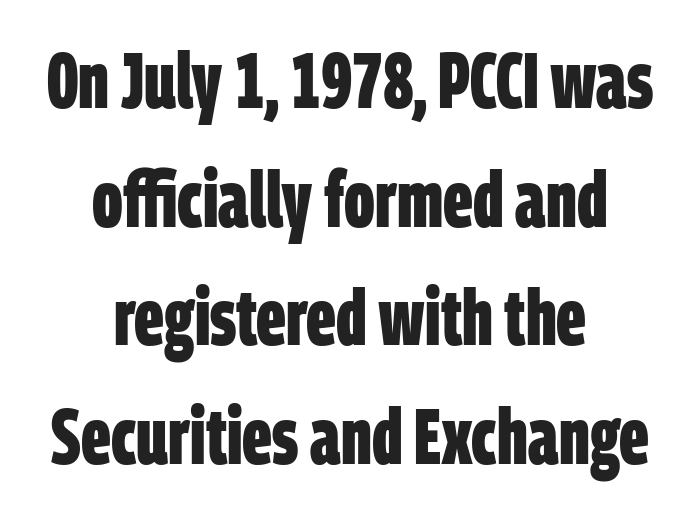
Q: Is the text bold? A: Yes.
Q: Is the typeface a serif or a sans-serif typeface? A: Sans-serif.
Q: Is the text underlined? A: No.
Q: How is the paragraph aligned? A: Centered.
Q: Is the spacing between letters normal or unusually wide? A: Normal.
Q: Is the spacing between lines tight, normal or loose? A: Normal.
Q: Width (condensed, normal, or wide)? A: Condensed.
Q: Stroke contrast? A: Low.
Q: x-height? A: Large.
Q: Monospaced? A: No.
